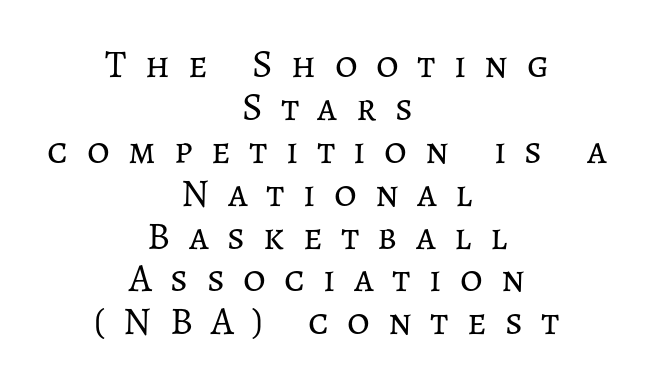
{"italic": "no", "bold": "no", "weight": "regular", "width": "normal", "stroke_contrast": "low", "x_height": "medium", "monospaced": "no", "underline": "no", "align": "center", "line_spacing": "tight", "line_spacing_ratio": 1.1, "letter_spacing": "wide", "letter_spacing_em": 0.47, "glyph_px": 39}
